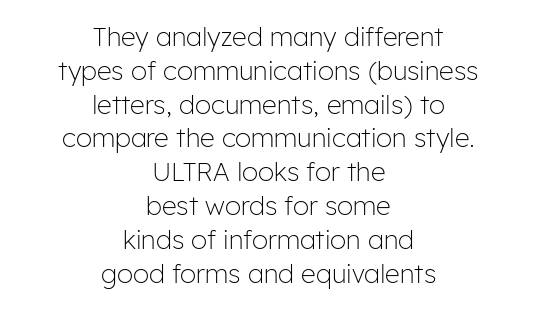
The image shows 26 px text type, upright; set centered, normal line spacing (1.3x), normal letter spacing, not underlined.
